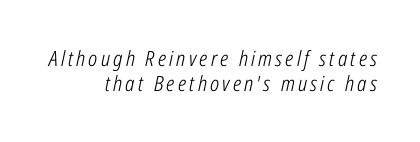
{"italic": "yes", "lean": "right", "slant_degrees": 12, "bold": "no", "underline": "no", "align": "right", "line_spacing_ratio": 1.21, "glyph_px": 21}
